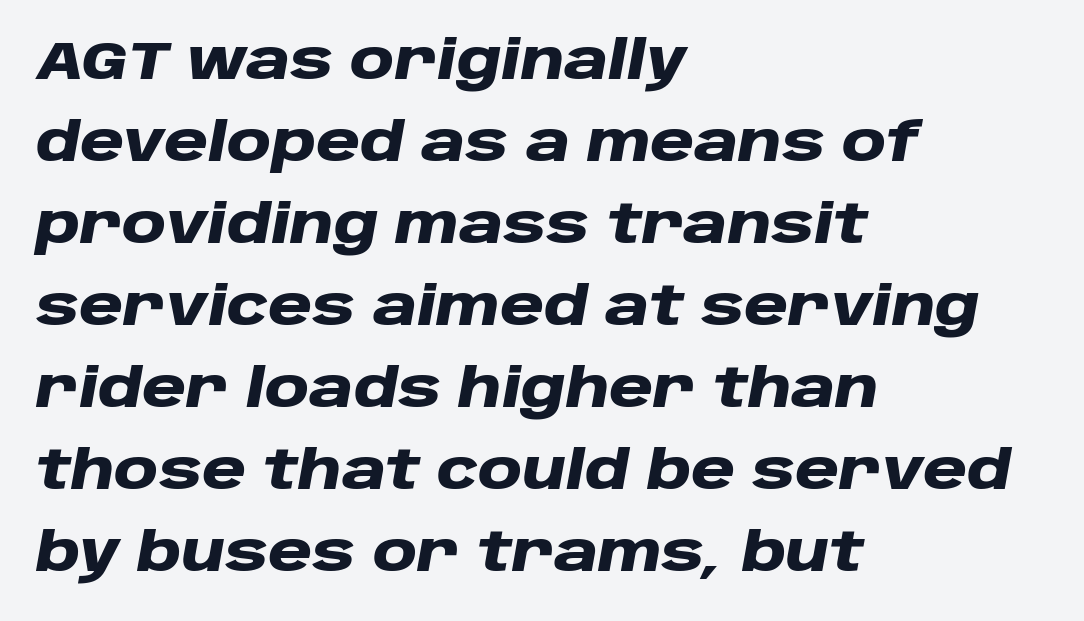
{"italic": "yes", "lean": "right", "slant_degrees": 10, "bold": "yes", "weight": "heavy", "width": "wide", "stroke_contrast": "low", "x_height": "large", "monospaced": "no", "underline": "no", "align": "left", "line_spacing": "normal", "line_spacing_ratio": 1.52, "letter_spacing": "normal", "letter_spacing_em": 0.0, "glyph_px": 54}
